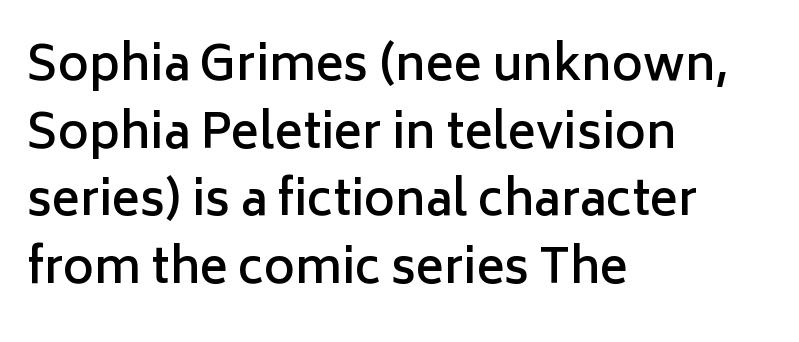
The image shows 47 px semibold sans-serif type, upright; set left-aligned, normal line spacing (1.44x), normal letter spacing, not underlined; low stroke contrast and a medium x-height.
